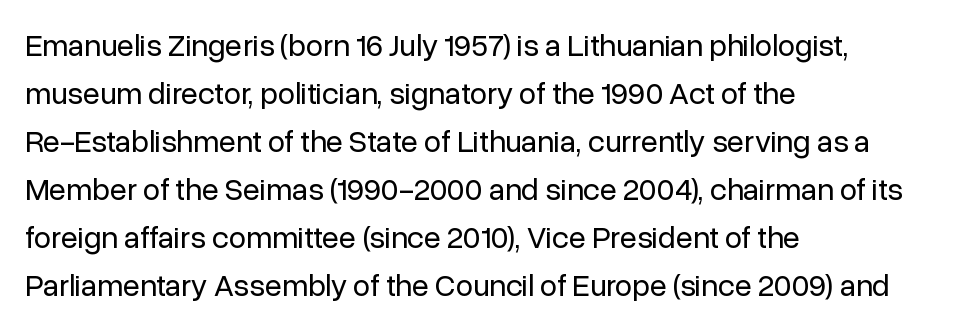
{"serif": "no", "italic": "no", "bold": "no", "weight": "regular", "width": "normal", "stroke_contrast": "low", "x_height": "medium", "monospaced": "no", "underline": "no", "align": "left", "line_spacing": "normal", "line_spacing_ratio": 1.55, "letter_spacing": "normal", "letter_spacing_em": 0.0, "glyph_px": 31}
